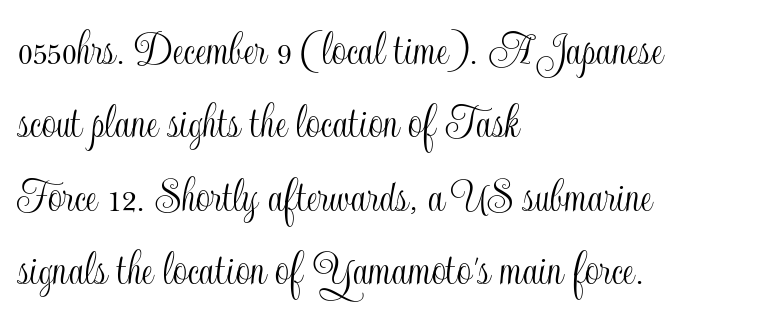
Q: Is the text italic (slanted)? A: Yes.
Q: Is the text underlined? A: No.
Q: How is the paragraph aligned? A: Left-aligned.
Q: Is the spacing between letters normal or unusually wide? A: Normal.
Q: Is the spacing between lines tight, normal or loose? A: Normal.
Q: Width (condensed, normal, or wide)? A: Condensed.
Q: x-height? A: Small.
Q: Monospaced? A: No.
